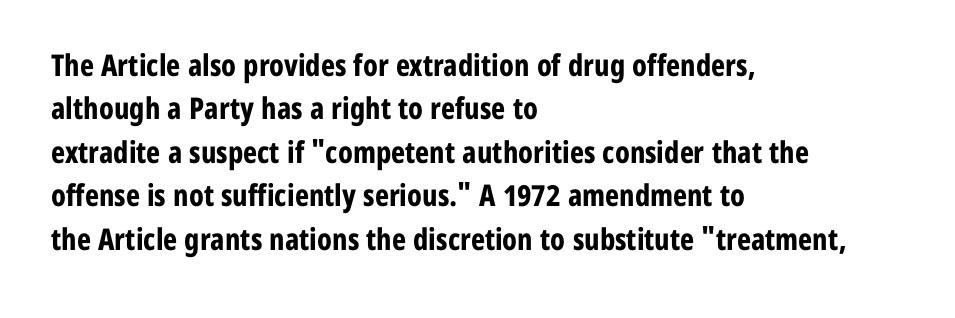
{"serif": "no", "italic": "no", "bold": "yes", "weight": "bold", "width": "condensed", "stroke_contrast": "low", "x_height": "medium", "monospaced": "no", "underline": "no", "align": "left", "line_spacing": "normal", "line_spacing_ratio": 1.45, "letter_spacing": "normal", "letter_spacing_em": 0.0, "glyph_px": 30}
